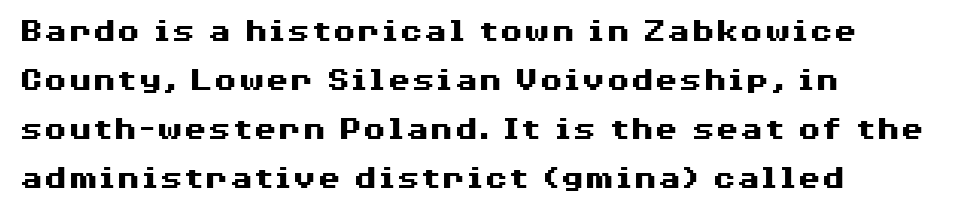
The image shows 35 px heavy, wide sans-serif type, upright; set left-aligned, normal line spacing (1.4x), normal letter spacing, not underlined; medium stroke contrast and a medium x-height.
